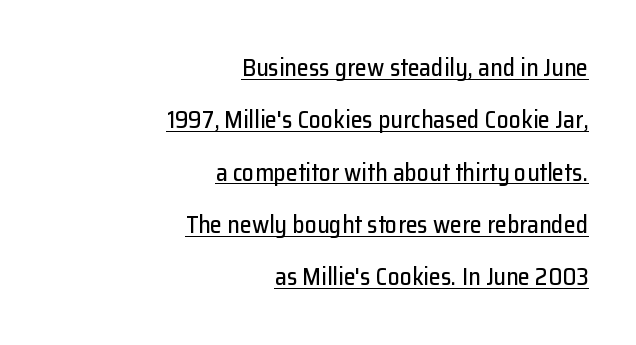
The compositor pushed each line to the right boundary. The typesetter has applied underlining to the passage shown. Airy leading. The horizontal fit of the characters is conventional and even. The specimen reads as upright at a glance.
